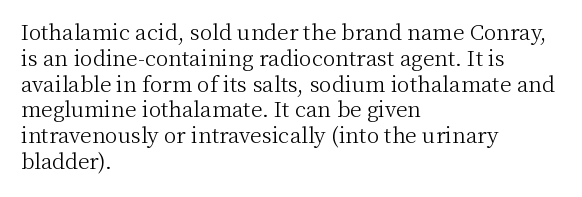
{"italic": "no", "bold": "no", "underline": "no", "align": "left", "line_spacing_ratio": 1.23, "letter_spacing": "normal", "letter_spacing_em": 0.0, "glyph_px": 21}
